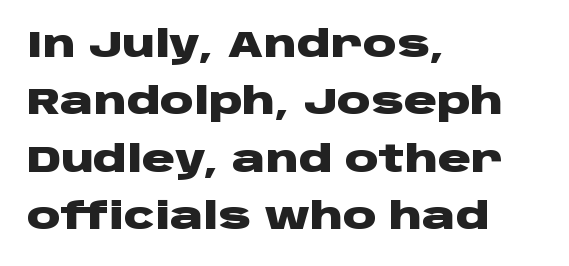
Q: Is the text bold? A: Yes.
Q: Is the text italic (slanted)? A: No, it is upright.
Q: Is the typeface a serif or a sans-serif typeface? A: Sans-serif.
Q: Is the text underlined? A: No.
Q: How is the paragraph aligned? A: Left-aligned.
Q: Is the spacing between letters normal or unusually wide? A: Normal.
Q: Is the spacing between lines tight, normal or loose? A: Normal.
Q: Width (condensed, normal, or wide)? A: Wide.
Q: Stroke contrast? A: Low.
Q: x-height? A: Large.
Q: Monospaced? A: No.
